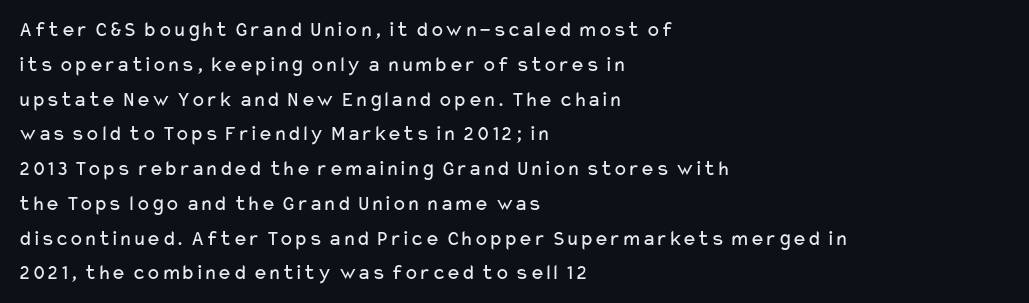
The image shows 22 px text type, upright; set left-aligned, normal line spacing (1.58x), normal letter spacing, not underlined.
